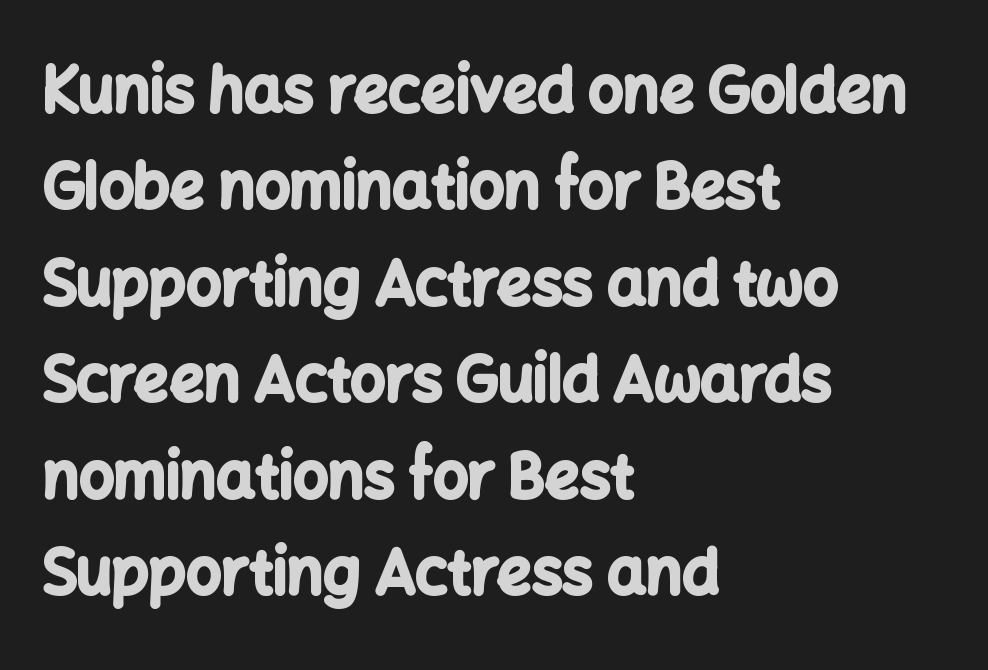
Q: Is the text bold? A: Yes.
Q: Is the text italic (slanted)? A: No, it is upright.
Q: Is the typeface a serif or a sans-serif typeface? A: Sans-serif.
Q: Is the text underlined? A: No.
Q: How is the paragraph aligned? A: Left-aligned.
Q: Is the spacing between letters normal or unusually wide? A: Normal.
Q: Is the spacing between lines tight, normal or loose? A: Normal.
Q: Width (condensed, normal, or wide)? A: Normal.
Q: Stroke contrast? A: Low.
Q: x-height? A: Medium.
Q: Monospaced? A: No.
